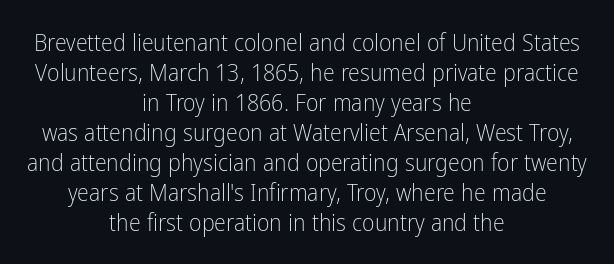
The area under the type is left untouched. The whitespace from short lines is split evenly between both sides. Horizontal bands of white between lines are of average thickness. The face used here is rendered with its standard letterfit. Is there any slant? The stems are plumb. The passage shown is not bold in any degree.
